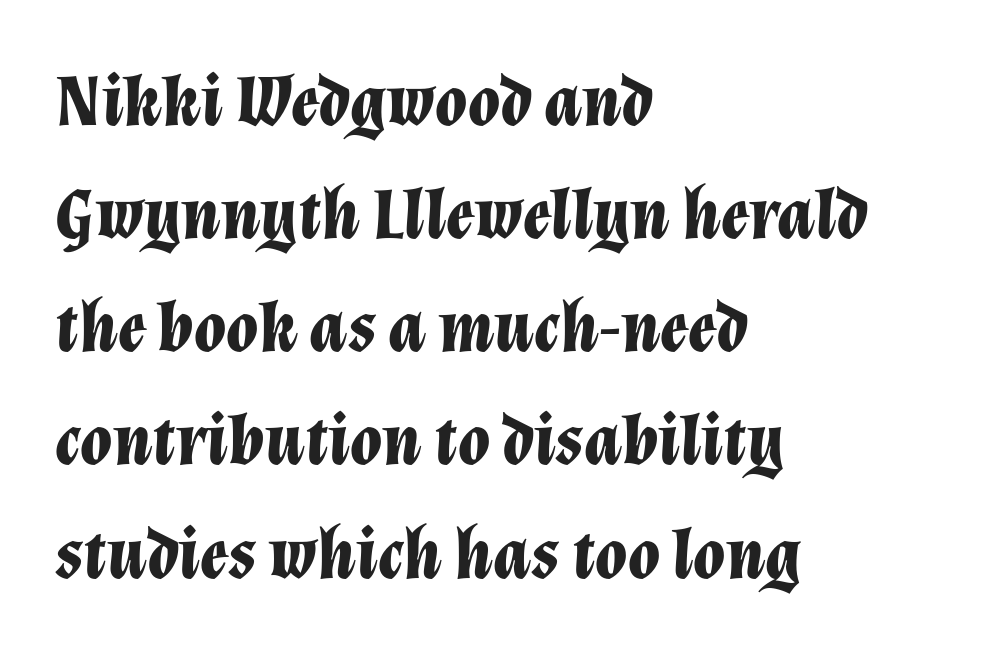
Q: Is the text bold? A: Yes.
Q: Is the text italic (slanted)? A: Yes, it leans right by about 12 degrees.
Q: Is the text underlined? A: No.
Q: How is the paragraph aligned? A: Left-aligned.
Q: Is the spacing between letters normal or unusually wide? A: Normal.
Q: Is the spacing between lines tight, normal or loose? A: Normal.
Q: Width (condensed, normal, or wide)? A: Normal.
Q: Stroke contrast? A: Low.
Q: x-height? A: Medium.
Q: Monospaced? A: No.
